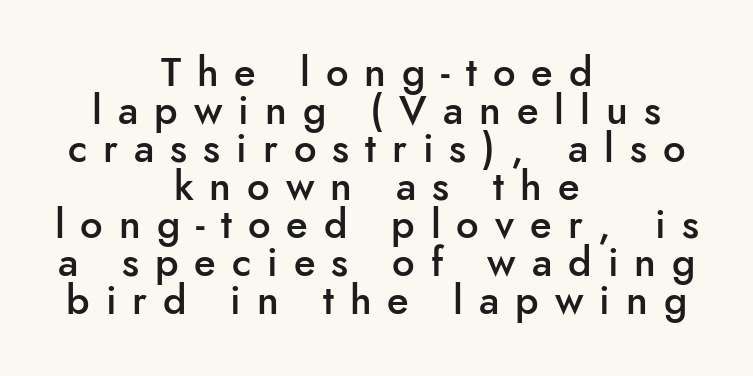
The image shows 40 px semibold sans-serif type, upright; set centered, tight line spacing (0.95x), unusually wide letter spacing (+0.4 em), not underlined; low stroke contrast and a small x-height.
